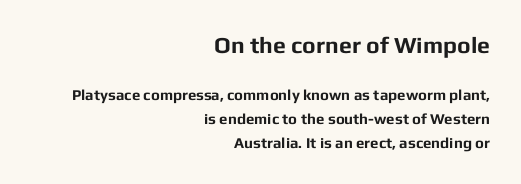
{"italic": "no", "bold": "yes", "underline": "no", "align": "right", "line_spacing": "normal", "line_spacing_ratio": 1.6, "letter_spacing": "normal", "letter_spacing_em": 0.0, "larger_block": "first", "size_ratio": 1.53, "glyph_px": 23}
